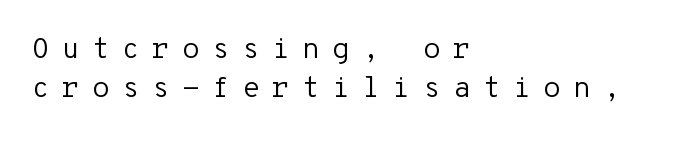
A sans-serif font was chosen for this passage. Any mark beneath the type? The region is blank. Ordinary non-slanted type is in use. A typesetter would call this monospace, since all characters share one set width. Stems and bowls with no extra thickness — not bold.
